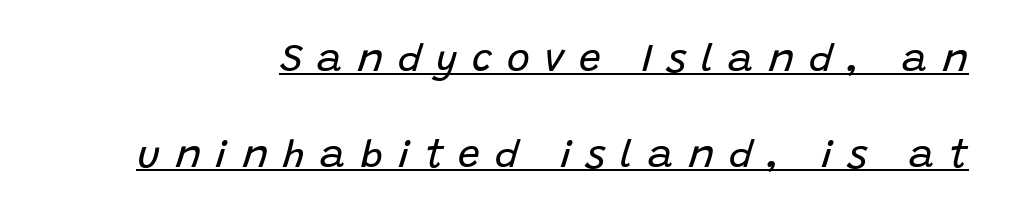
An italicized treatment has been applied to the whole sample. One glance says open: line gaps are wider than usual. Character widths vary here, with narrow letters taking less room than wide ones. Somebody hit Ctrl+U on this one — the words are underlined. Stem width sits at or under what a default text font uses.
